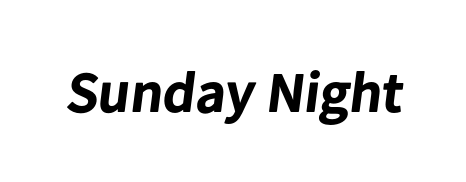
{"serif": "no", "bold": "yes", "weight": "bold", "width": "normal", "stroke_contrast": "low", "x_height": "medium", "monospaced": "no", "underline": "no", "letter_spacing": "normal", "letter_spacing_em": 0.0, "glyph_px": 58}
